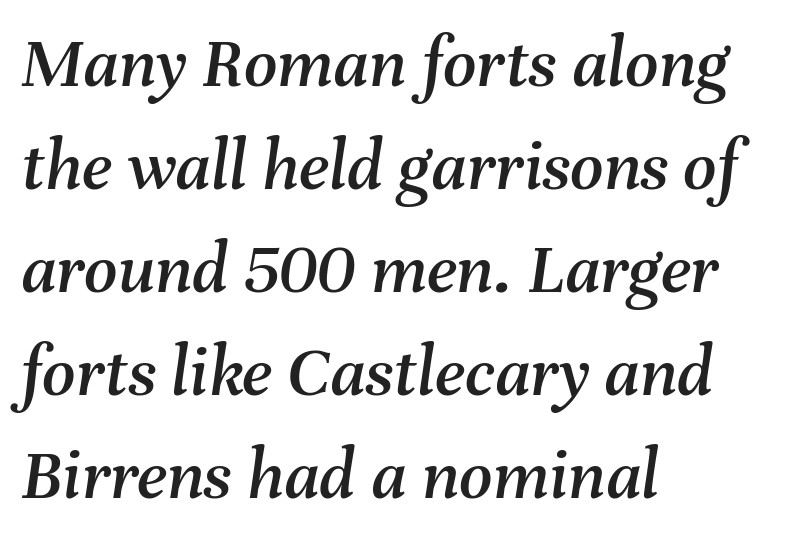
The image shows 73 px text type, italic (leaning right); set left-aligned, normal line spacing (1.41x), normal letter spacing, not underlined; medium stroke contrast and a medium x-height.
